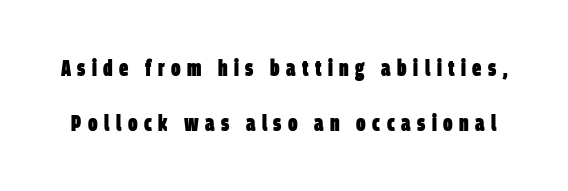
The image shows 23 px bold type; set loose line spacing (2.41x), unusually wide letter spacing (+0.28 em), not underlined.
